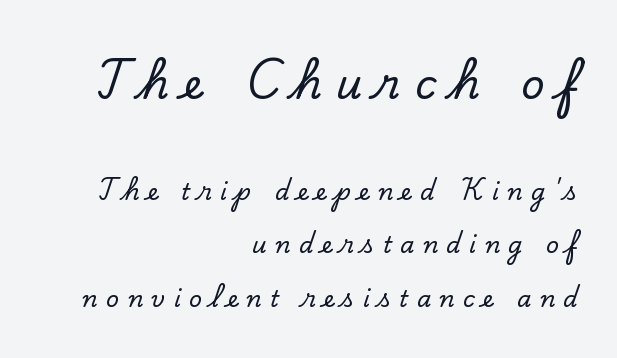
Q: Is the text italic (slanted)? A: Yes.
Q: Is the typeface a serif or a sans-serif typeface? A: Serif.
Q: Is the text underlined? A: No.
Q: How is the paragraph aligned? A: Right-aligned.
Q: Is the spacing between letters normal or unusually wide? A: Unusually wide.
Q: Is the spacing between lines tight, normal or loose? A: Loose.
Q: Which block of text is set in a larger size, the first (top) or the second (bottom)? A: The first (top) one.
Q: Width (condensed, normal, or wide)? A: Normal.
Q: Stroke contrast? A: Low.
Q: x-height? A: Small.
Q: Monospaced? A: No.
